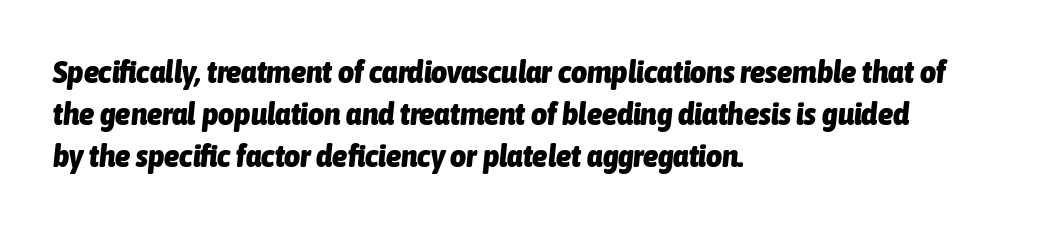
Q: Is the text bold? A: Yes.
Q: Is the text italic (slanted)? A: Yes, it leans right by about 6 degrees.
Q: Is the text underlined? A: No.
Q: How is the paragraph aligned? A: Left-aligned.
Q: Is the spacing between letters normal or unusually wide? A: Normal.
Q: Is the spacing between lines tight, normal or loose? A: Normal.
Q: Width (condensed, normal, or wide)? A: Condensed.
Q: Stroke contrast? A: Low.
Q: x-height? A: Medium.
Q: Monospaced? A: No.
